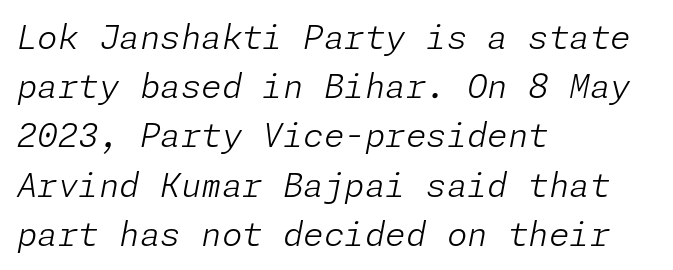
{"italic": "yes", "lean": "right", "slant_degrees": 11, "bold": "no", "weight": "light", "width": "normal", "stroke_contrast": "low", "x_height": "medium", "underline": "no", "align": "left", "line_spacing": "normal", "line_spacing_ratio": 1.49, "letter_spacing": "normal", "letter_spacing_em": 0.0, "glyph_px": 33}
